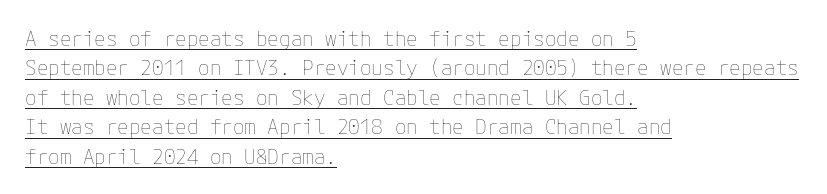
The rows are spaced the way most documents space them. Compared with a centered layout, this one pins lines to the left instead. Does a line run under the words? Yes, clearly. Is the type heavy? It reads as light-to-regular instead.
